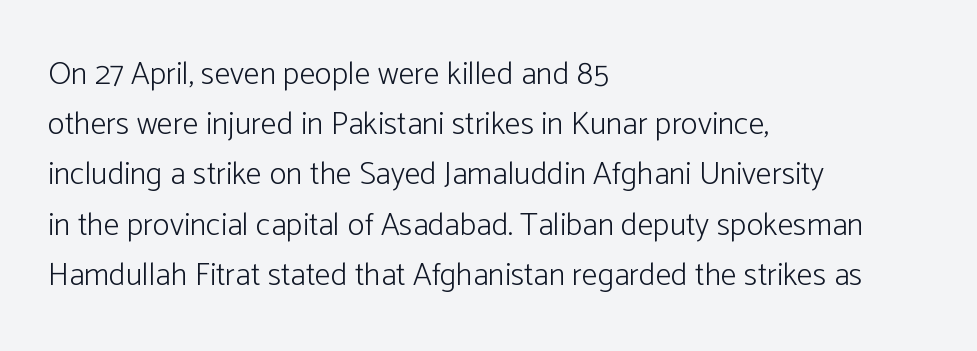
{"serif": "no", "italic": "no", "bold": "no", "weight": "light", "width": "normal", "stroke_contrast": "low", "x_height": "medium", "monospaced": "no", "underline": "no", "align": "left", "line_spacing": "normal", "line_spacing_ratio": 1.57, "letter_spacing": "normal", "letter_spacing_em": 0.0, "glyph_px": 32}
